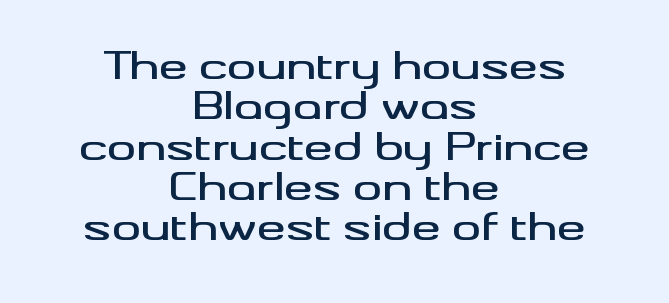
Q: Is the text italic (slanted)? A: No, it is upright.
Q: Is the typeface a serif or a sans-serif typeface? A: Sans-serif.
Q: Is the text underlined? A: No.
Q: How is the paragraph aligned? A: Centered.
Q: Is the spacing between letters normal or unusually wide? A: Normal.
Q: Is the spacing between lines tight, normal or loose? A: Tight.
Q: Width (condensed, normal, or wide)? A: Wide.
Q: Stroke contrast? A: Medium.
Q: x-height? A: Small.
Q: Monospaced? A: No.
